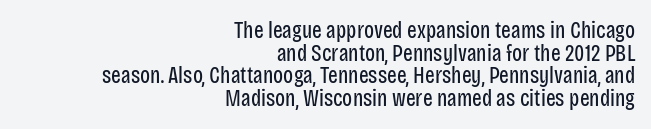
The image shows 23 px text type, upright; set right-aligned, tight line spacing (0.98x), normal letter spacing, not underlined.
